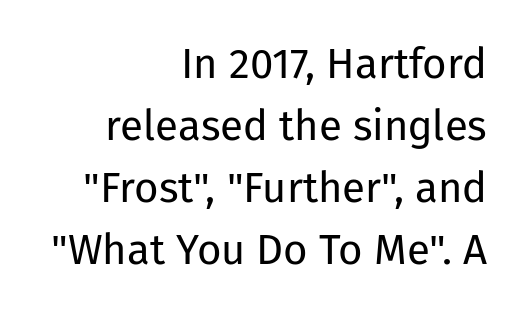
Regarding leading, the lines here are spaced in the standard way. Horizontal alignment here is rightward, an uncommon choice for prose. The typography opts for an upright posture over an oblique one. No word sits above an underline. The font family rendered here belongs to the sans-serif group.
